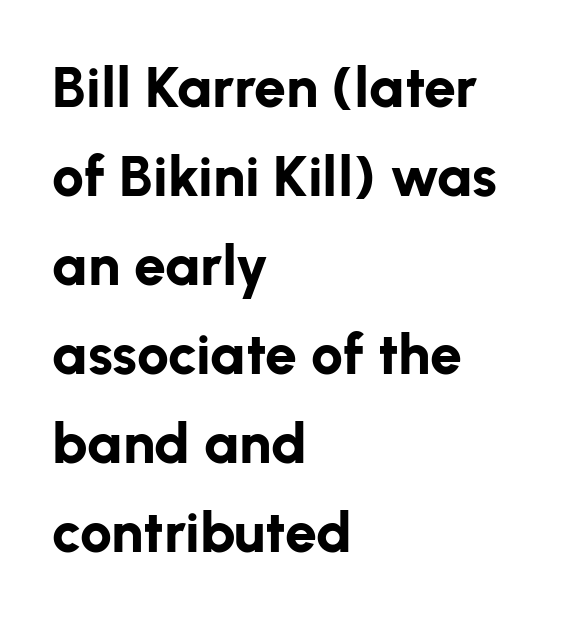
{"serif": "no", "italic": "no", "bold": "yes", "weight": "bold", "width": "normal", "stroke_contrast": "low", "x_height": "medium", "monospaced": "no", "underline": "no", "align": "left", "line_spacing": "normal", "line_spacing_ratio": 1.56, "letter_spacing": "normal", "letter_spacing_em": 0.0, "glyph_px": 57}
